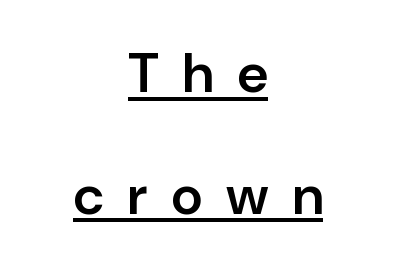
Each letter keeps its own natural width here, so spacing adapts to shape. Students, note that the glyphs here are deliberately spaced far apart. Every letter is mildly thick-stroked: semibold rather than bold. The setting favours the middle, as headings and verse often do.
